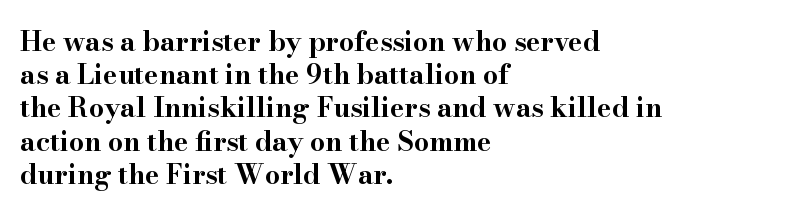
{"italic": "no", "bold": "yes", "underline": "no", "align": "left", "line_spacing_ratio": 1.23, "letter_spacing": "normal", "letter_spacing_em": 0.0, "glyph_px": 27}
